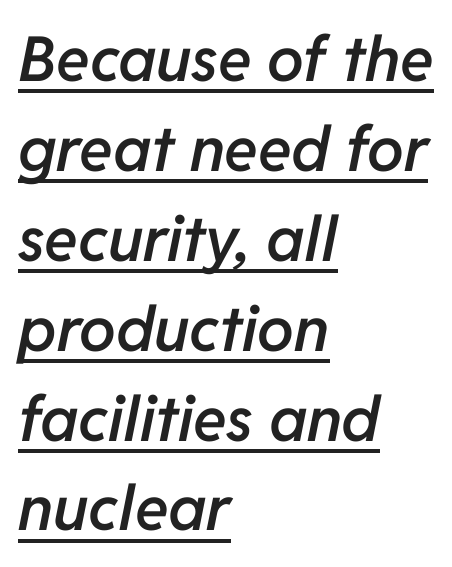
Q: Is the text bold? A: Semi-bold.
Q: Is the text italic (slanted)? A: Yes, it leans right by about 11 degrees.
Q: Is the text underlined? A: Yes.
Q: How is the paragraph aligned? A: Left-aligned.
Q: Is the spacing between letters normal or unusually wide? A: Normal.
Q: Is the spacing between lines tight, normal or loose? A: Normal.
Q: Width (condensed, normal, or wide)? A: Normal.
Q: Stroke contrast? A: Low.
Q: x-height? A: Medium.
Q: Monospaced? A: No.
